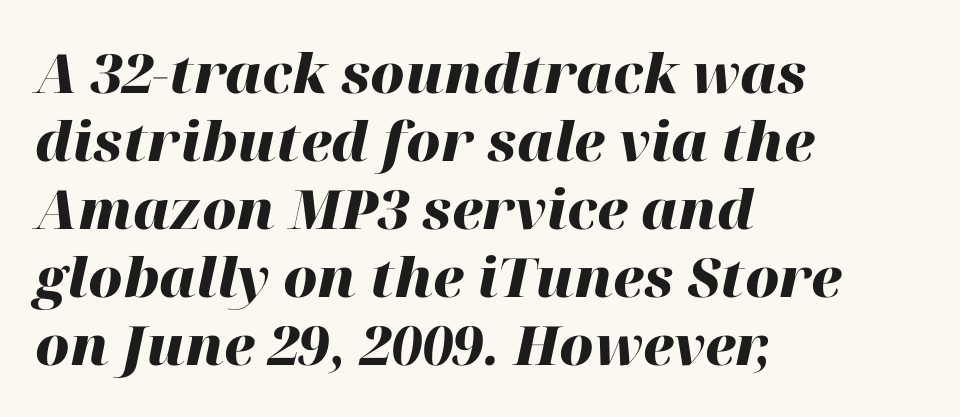
Q: Is the text bold? A: Yes.
Q: Is the text italic (slanted)? A: Yes, it leans right by about 12 degrees.
Q: Is the text underlined? A: No.
Q: How is the paragraph aligned? A: Left-aligned.
Q: Is the spacing between letters normal or unusually wide? A: Normal.
Q: Is the spacing between lines tight, normal or loose? A: Normal.
Q: Width (condensed, normal, or wide)? A: Normal.
Q: Stroke contrast? A: High.
Q: x-height? A: Medium.
Q: Monospaced? A: No.
